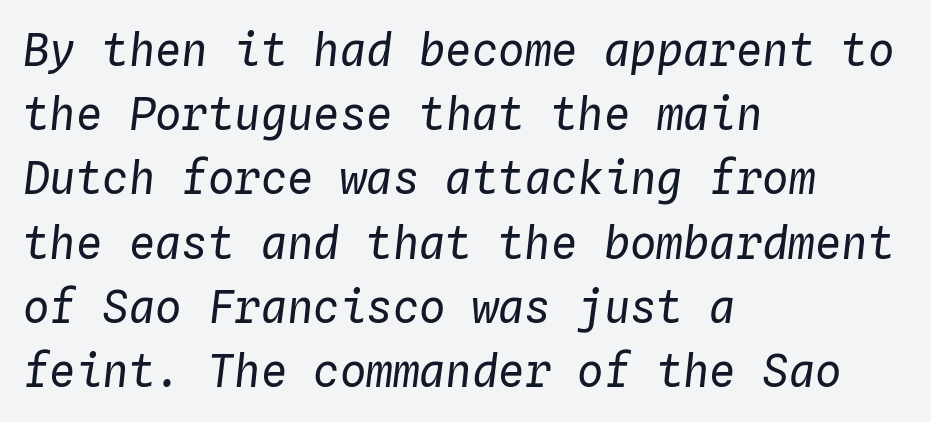
{"italic": "yes", "lean": "right", "slant_degrees": 4, "bold": "no", "weight": "regular", "width": "normal", "stroke_contrast": "low", "x_height": "medium", "monospaced": "yes", "underline": "no", "align": "left", "line_spacing": "normal", "line_spacing_ratio": 1.46, "letter_spacing": "normal", "letter_spacing_em": 0.0, "glyph_px": 44}
